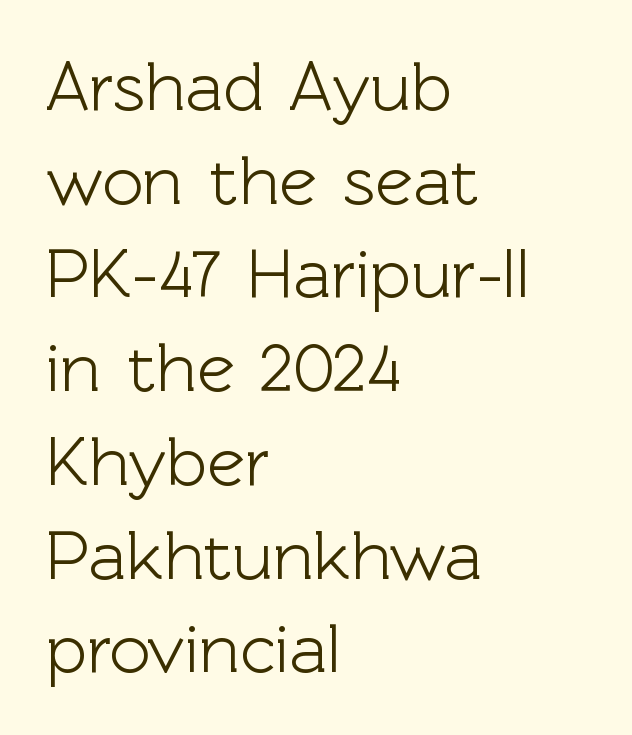
Q: Is the text italic (slanted)? A: No, it is upright.
Q: Is the typeface a serif or a sans-serif typeface? A: Sans-serif.
Q: Is the text underlined? A: No.
Q: How is the paragraph aligned? A: Left-aligned.
Q: Is the spacing between letters normal or unusually wide? A: Normal.
Q: Is the spacing between lines tight, normal or loose? A: Normal.
Q: Width (condensed, normal, or wide)? A: Normal.
Q: x-height? A: Medium.
Q: Monospaced? A: No.
